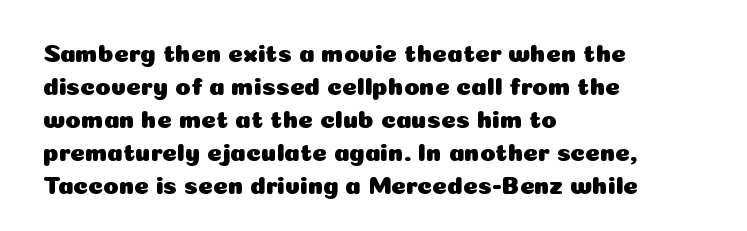
{"italic": "no", "underline": "no", "align": "left", "line_spacing": "normal", "line_spacing_ratio": 1.32, "letter_spacing": "normal", "letter_spacing_em": 0.0, "glyph_px": 25}
